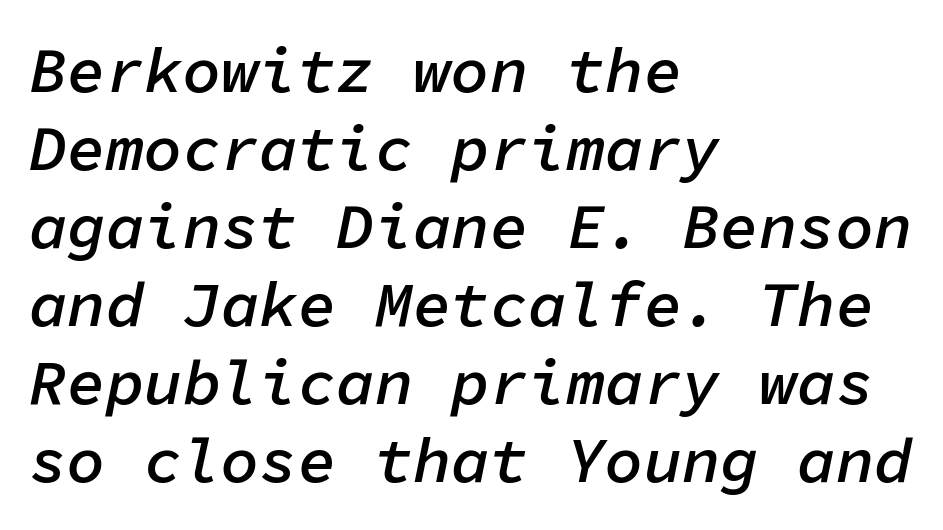
Q: Is the text bold? A: Semi-bold.
Q: Is the text italic (slanted)? A: Yes, it leans right by about 11 degrees.
Q: Is the text underlined? A: No.
Q: How is the paragraph aligned? A: Left-aligned.
Q: Is the spacing between letters normal or unusually wide? A: Normal.
Q: Width (condensed, normal, or wide)? A: Normal.
Q: Stroke contrast? A: Low.
Q: x-height? A: Medium.
Q: Monospaced? A: Yes.
